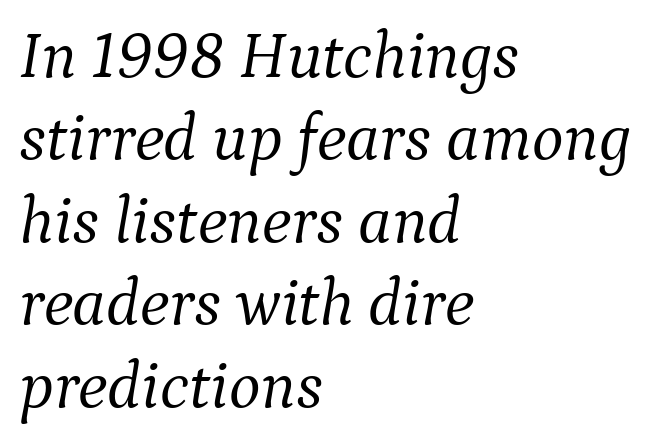
{"serif": "yes", "italic": "yes", "lean": "right", "slant_degrees": 9, "bold": "no", "weight": "light", "width": "normal", "stroke_contrast": "medium", "x_height": "medium", "monospaced": "no", "underline": "no", "align": "left", "line_spacing_ratio": 1.23, "letter_spacing": "normal", "letter_spacing_em": 0.0, "glyph_px": 67}
